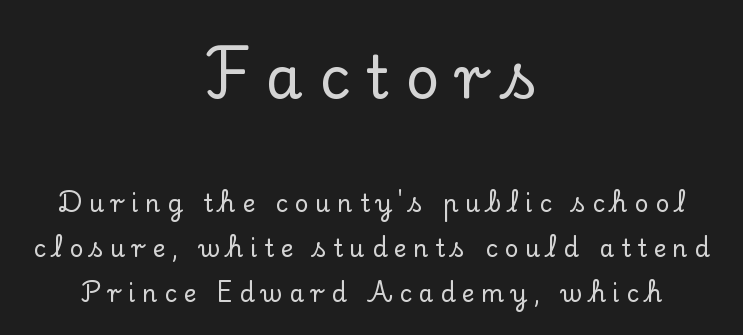
{"serif": "yes", "italic": "no", "width": "normal", "stroke_contrast": "low", "x_height": "small", "monospaced": "no", "underline": "no", "align": "center", "line_spacing_ratio": 1.89, "letter_spacing": "wide", "letter_spacing_em": 0.28, "larger_block": "first", "size_ratio": 2.46, "glyph_px": 59}
